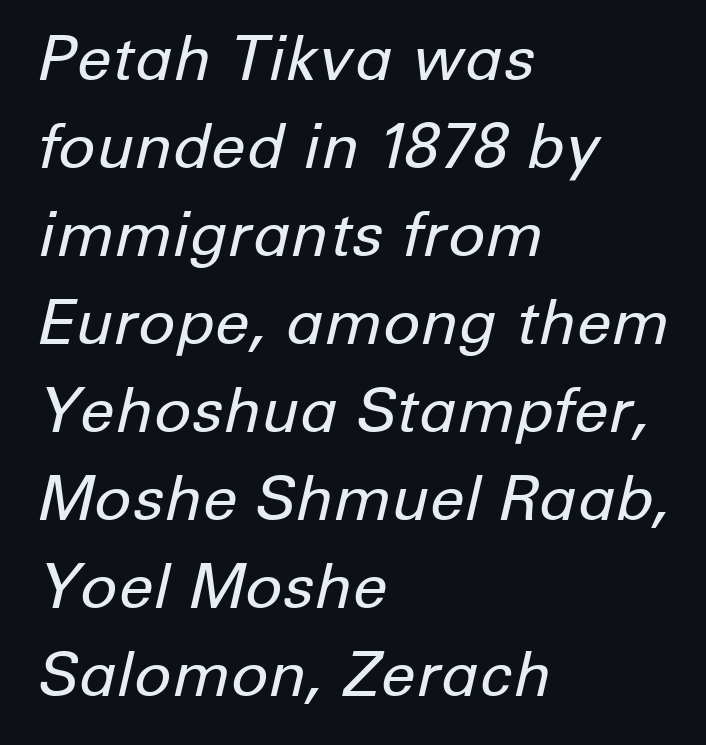
{"italic": "yes", "lean": "right", "slant_degrees": 12, "bold": "no", "weight": "regular", "width": "normal", "stroke_contrast": "low", "x_height": "medium", "monospaced": "no", "underline": "no", "align": "left", "line_spacing": "normal", "line_spacing_ratio": 1.42, "letter_spacing": "normal", "letter_spacing_em": 0.0, "glyph_px": 62}
